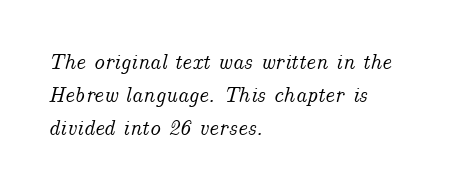
Here the glyphs are tracked normally, forming tight word shapes. Each line starts at the same left margin while the right side varies. This is oblique type, the kind used for emphasis or titles. Horizontal bands of white between lines are of average thickness.
